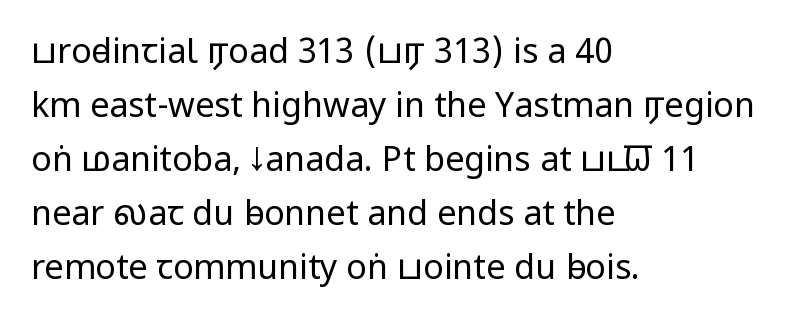
{"serif": "no", "italic": "no", "bold": "no", "weight": "regular", "width": "condensed", "stroke_contrast": "low", "x_height": "large", "monospaced": "no", "underline": "no", "align": "left", "line_spacing": "normal", "line_spacing_ratio": 1.59, "letter_spacing": "normal", "letter_spacing_em": 0.0, "glyph_px": 34}
